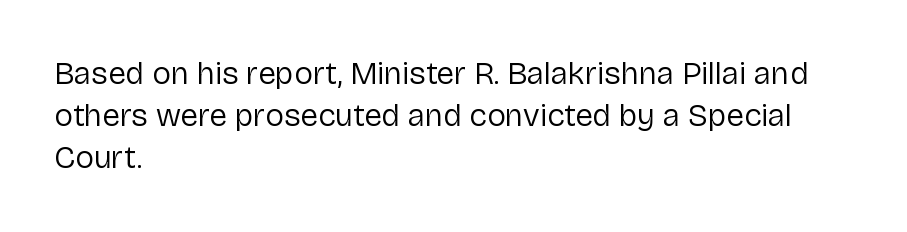
{"serif": "no", "italic": "no", "bold": "no", "weight": "regular", "width": "normal", "stroke_contrast": "low", "x_height": "medium", "monospaced": "no", "underline": "no", "align": "left", "line_spacing": "normal", "line_spacing_ratio": 1.32, "letter_spacing": "normal", "letter_spacing_em": 0.0, "glyph_px": 32}
